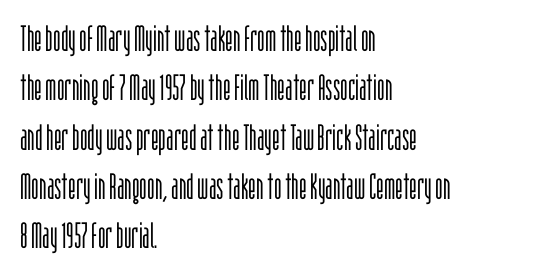
The image shows 36 px light, condensed sans-serif type, upright; set left-aligned, normal line spacing (1.37x), normal letter spacing, not underlined; low stroke contrast and a large x-height.
